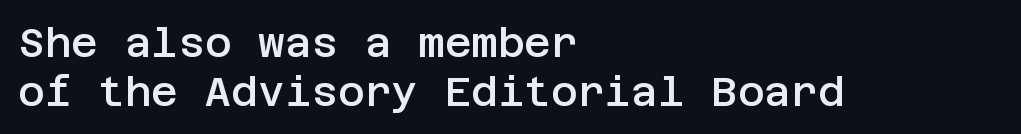
{"serif": "no", "italic": "no", "bold": "semi", "weight": "semibold", "width": "normal", "stroke_contrast": "low", "x_height": "large", "underline": "no", "align": "left", "line_spacing_ratio": 1.19, "letter_spacing": "normal", "letter_spacing_em": 0.0, "glyph_px": 41}
